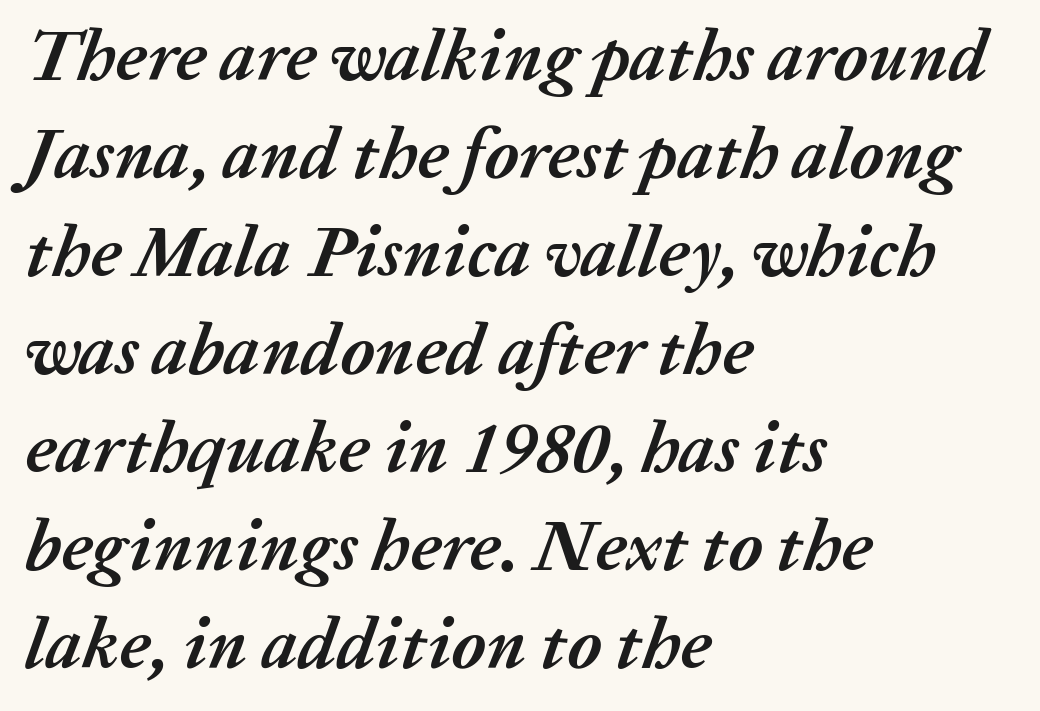
{"italic": "yes", "lean": "right", "slant_degrees": 20, "bold": "yes", "weight": "semibold", "width": "normal", "stroke_contrast": "medium", "x_height": "medium", "monospaced": "no", "underline": "no", "align": "left", "line_spacing": "normal", "line_spacing_ratio": 1.36, "letter_spacing": "normal", "letter_spacing_em": 0.0, "glyph_px": 72}
